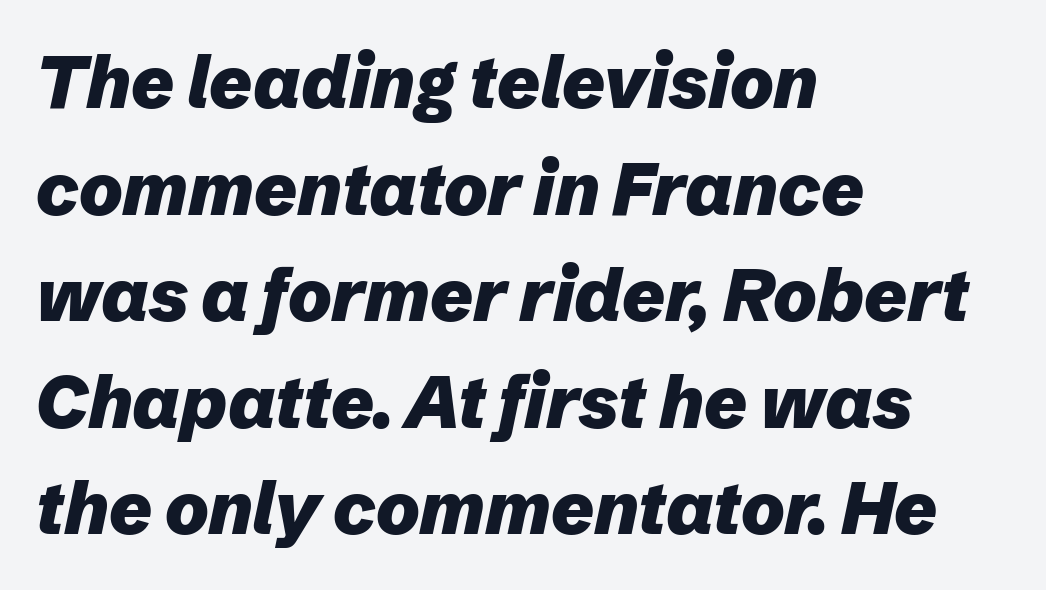
Q: Is the text bold? A: Yes.
Q: Is the text italic (slanted)? A: Yes, it leans right by about 12 degrees.
Q: Is the text underlined? A: No.
Q: How is the paragraph aligned? A: Left-aligned.
Q: Is the spacing between letters normal or unusually wide? A: Normal.
Q: Is the spacing between lines tight, normal or loose? A: Normal.
Q: Width (condensed, normal, or wide)? A: Normal.
Q: Stroke contrast? A: Low.
Q: x-height? A: Medium.
Q: Monospaced? A: No.
